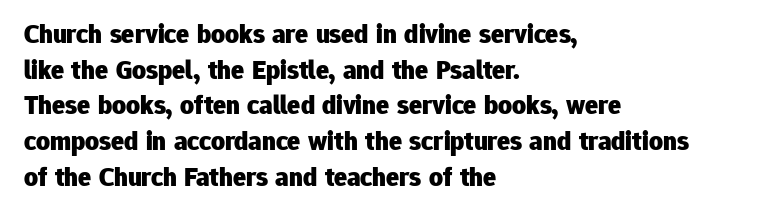
The image shows 27 px bold type, upright; set left-aligned, normal line spacing (1.32x), normal letter spacing, not underlined.
